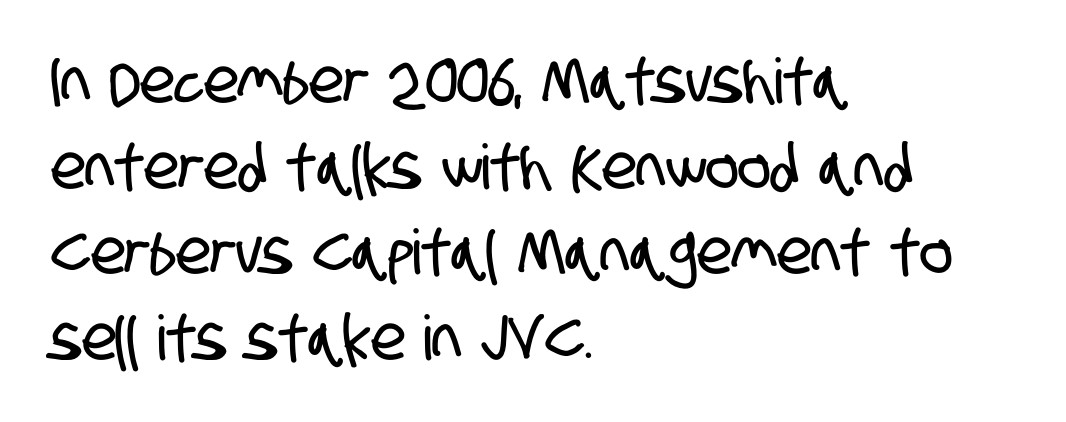
If you drew a ruler down the left edge, every line would touch it. A normal amount of white space separates one row of letters from the next. The string is rendered with underlining switched off. Look at the tracking — it's just the regular setting, nothing added. The face used here is proportionally spaced, like ordinary book or web type. Does the type have serifs? No, each stem ends abruptly.
